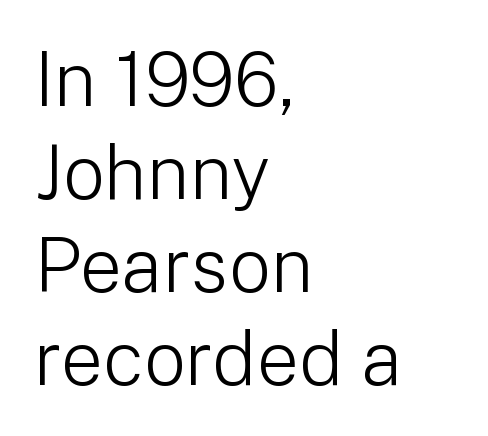
{"serif": "no", "italic": "no", "bold": "no", "weight": "light", "width": "normal", "stroke_contrast": "low", "x_height": "medium", "monospaced": "no", "underline": "no", "align": "left", "line_spacing_ratio": 1.24, "letter_spacing": "normal", "letter_spacing_em": 0.0, "glyph_px": 75}
